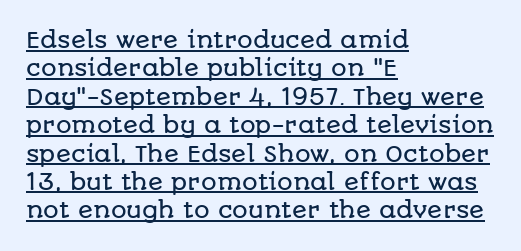
{"italic": "no", "underline": "yes", "align": "left", "line_spacing": "normal", "line_spacing_ratio": 1.29, "letter_spacing": "normal", "letter_spacing_em": 0.0, "glyph_px": 22}
